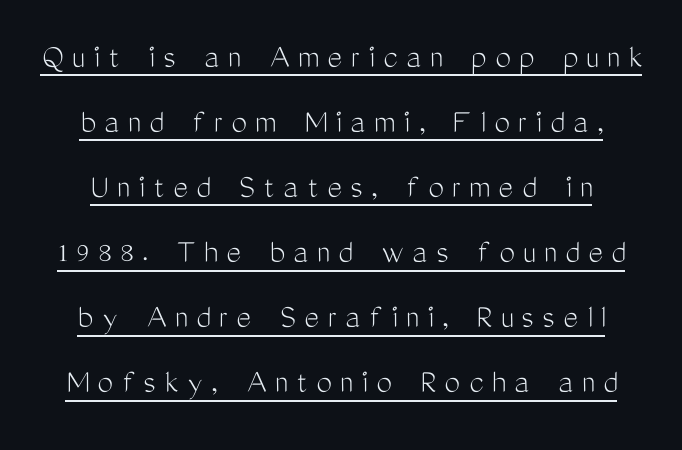
The image shows 35 px light, condensed sans-serif type, upright; set line spacing 1.86x, unusually wide letter spacing (+0.24 em), underlined; medium stroke contrast and a medium x-height.
